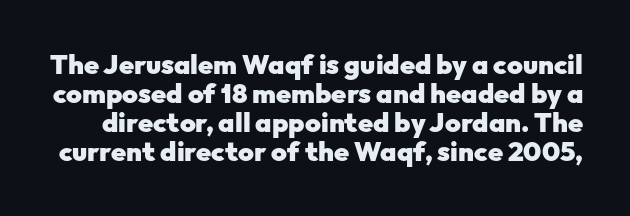
Q: Is the text bold? A: Yes.
Q: Is the text italic (slanted)? A: No, it is upright.
Q: Is the text underlined? A: No.
Q: Is the spacing between letters normal or unusually wide? A: Normal.
Q: Is the spacing between lines tight, normal or loose? A: Tight.
